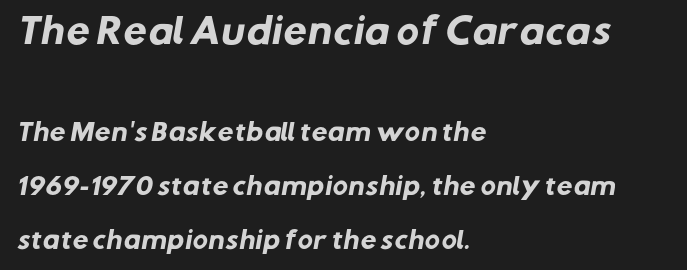
{"serif": "no", "bold": "yes", "weight": "heavy", "width": "normal", "stroke_contrast": "low", "x_height": "medium", "monospaced": "no", "underline": "no", "align": "left", "line_spacing": "loose", "line_spacing_ratio": 2.33, "letter_spacing": "normal", "letter_spacing_em": 0.0, "larger_block": "first", "size_ratio": 1.48, "glyph_px": 34}
